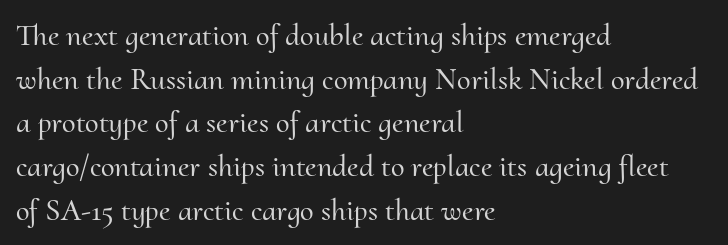
One-word summary of the alignment: left. Words appear dense and cohesive because spacing is normal. To sum up the face: it has serifs. Whoever set this chose a conventional vertical rhythm. Underlining? Definitely not there.
